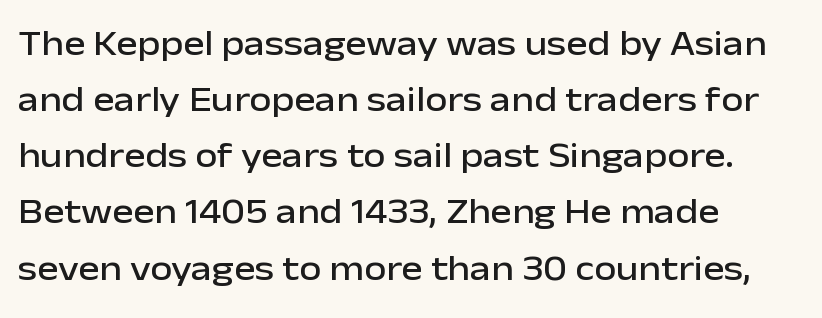
The specimen omits any rule beneath the text block's lines. Standard letterfit; no display-style spreading of the glyphs. Unlike italic type, these characters show no tilt at all. A typesetter would call this proportional, since set widths differ per character. Rows of type keep a routine distance in the vertical direction. Is the block centered? No — it sits flush against the left margin.
